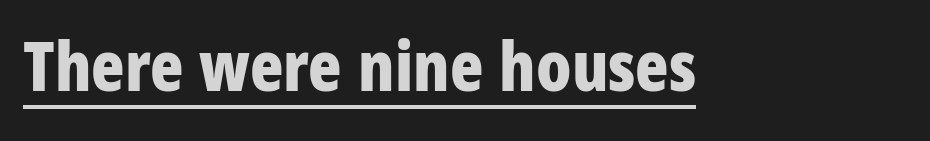
The image shows 69 px bold, condensed sans-serif type, upright; set normal letter spacing, underlined; low stroke contrast and a large x-height.
